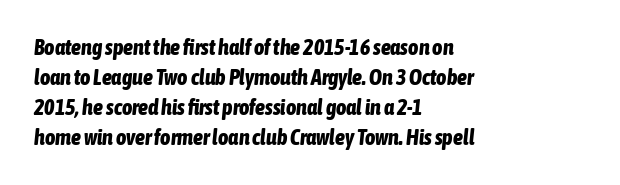
The image shows 22 px bold type, italic (leaning right); set left-aligned, normal line spacing (1.37x), normal letter spacing, not underlined.
